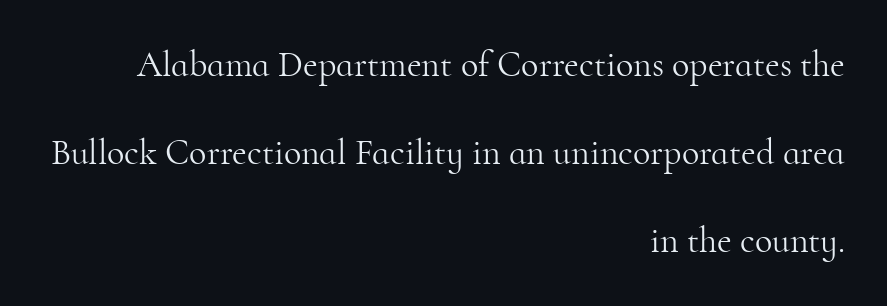
Q: Is the text bold? A: No.
Q: Is the text italic (slanted)? A: No, it is upright.
Q: Is the typeface a serif or a sans-serif typeface? A: Serif.
Q: Is the text underlined? A: No.
Q: How is the paragraph aligned? A: Right-aligned.
Q: Is the spacing between letters normal or unusually wide? A: Normal.
Q: Is the spacing between lines tight, normal or loose? A: Loose.
Q: Width (condensed, normal, or wide)? A: Normal.
Q: Stroke contrast? A: High.
Q: x-height? A: Small.
Q: Monospaced? A: No.
